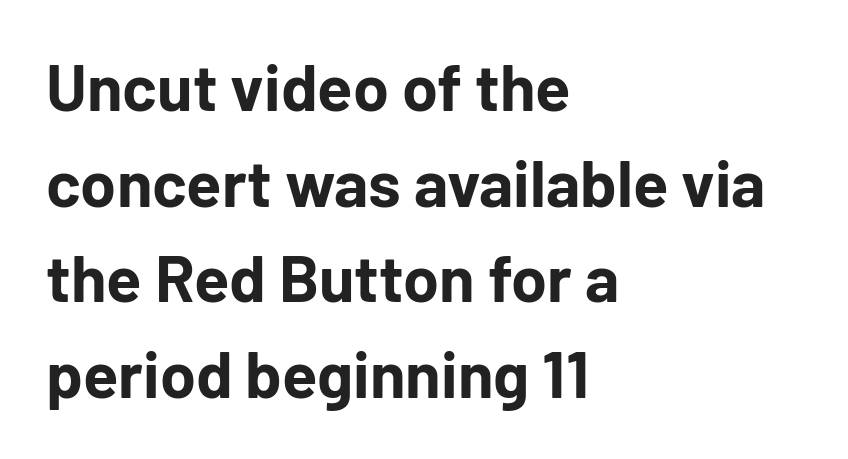
Q: Is the text bold? A: Yes.
Q: Is the text italic (slanted)? A: No, it is upright.
Q: Is the typeface a serif or a sans-serif typeface? A: Sans-serif.
Q: Is the text underlined? A: No.
Q: How is the paragraph aligned? A: Left-aligned.
Q: Is the spacing between letters normal or unusually wide? A: Normal.
Q: Is the spacing between lines tight, normal or loose? A: Normal.
Q: Width (condensed, normal, or wide)? A: Normal.
Q: Stroke contrast? A: Low.
Q: x-height? A: Medium.
Q: Monospaced? A: No.
